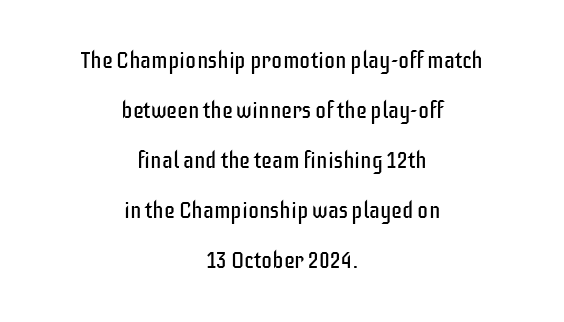
{"italic": "no", "bold": "no", "underline": "no", "align": "center", "line_spacing": "loose", "line_spacing_ratio": 2.27, "letter_spacing": "normal", "letter_spacing_em": 0.0, "glyph_px": 22}
